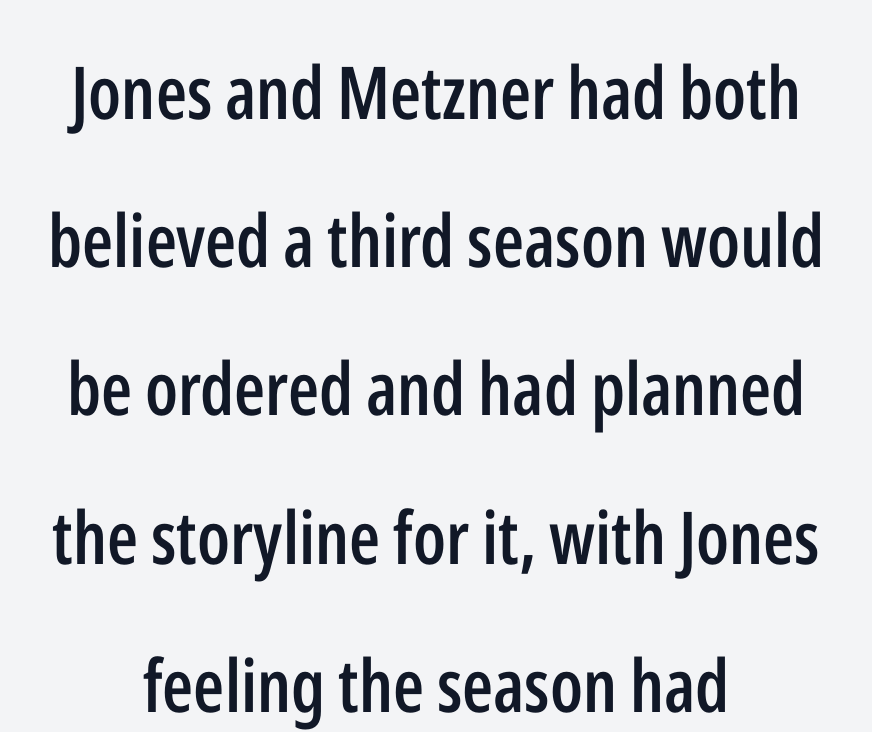
Unmarked baselines from the first word to the last. Baseline-to-baseline distance is far greater than the letter height. The sample has been set in demibold, a notch under bold. Glyph-to-glyph distance matches everyday printed text.
